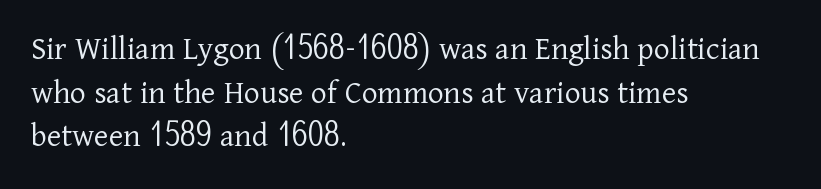
Q: Is the text bold? A: No.
Q: Is the text italic (slanted)? A: No, it is upright.
Q: Is the typeface a serif or a sans-serif typeface? A: Serif.
Q: Is the text underlined? A: No.
Q: How is the paragraph aligned? A: Left-aligned.
Q: Is the spacing between letters normal or unusually wide? A: Normal.
Q: Is the spacing between lines tight, normal or loose? A: Normal.
Q: Width (condensed, normal, or wide)? A: Normal.
Q: Stroke contrast? A: Low.
Q: x-height? A: Medium.
Q: Monospaced? A: No.
